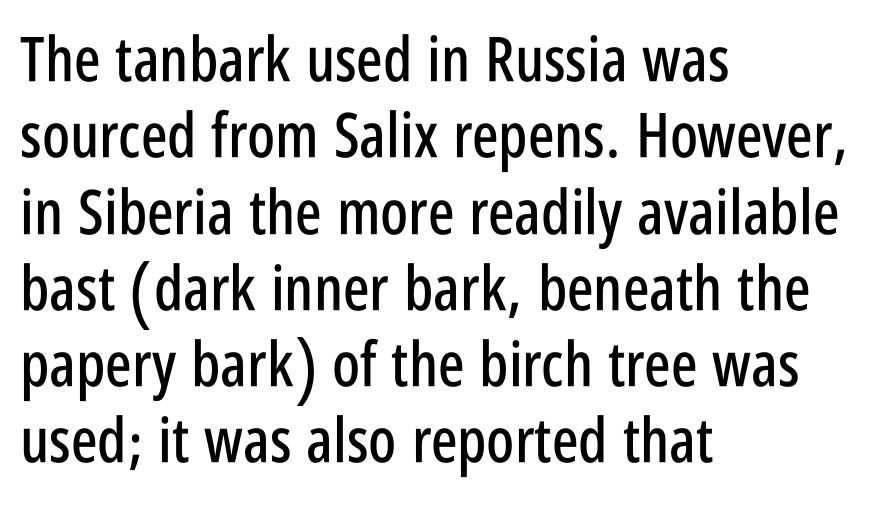
Q: Is the text italic (slanted)? A: No, it is upright.
Q: Is the typeface a serif or a sans-serif typeface? A: Sans-serif.
Q: Is the text underlined? A: No.
Q: How is the paragraph aligned? A: Left-aligned.
Q: Is the spacing between letters normal or unusually wide? A: Normal.
Q: Width (condensed, normal, or wide)? A: Condensed.
Q: Stroke contrast? A: Low.
Q: x-height? A: Large.
Q: Monospaced? A: No.
